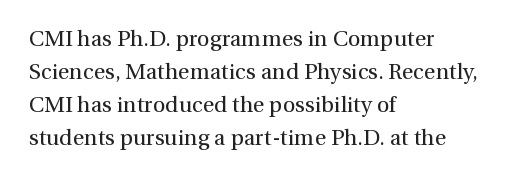
In terms of leading, this rendering sits right in the middle. Quick note: not italic, upright. Stems here are at most as thick as an everyday book face. Letter spacing: default.
